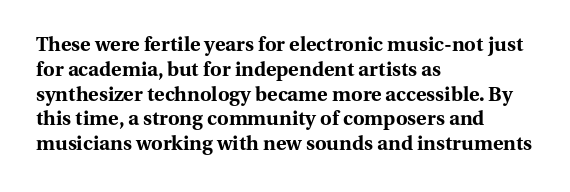
{"italic": "no", "bold": "yes", "underline": "no", "align": "left", "line_spacing_ratio": 1.24, "letter_spacing": "normal", "letter_spacing_em": 0.0, "glyph_px": 20}
